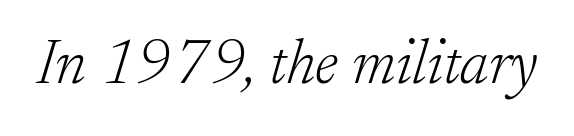
The image shows 63 px light serif type, italic (leaning right); set normal letter spacing, not underlined; low stroke contrast and a small x-height.
